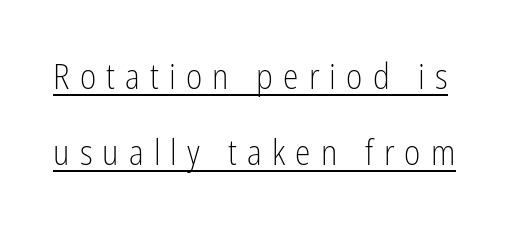
Quick note: interline space is abundant. Loose tracking; the words dissolve into strings of separated letters. Each stroke keeps to a modest, everyday thickness or less. Has an underline been added? It has. The font family rendered here belongs to the sans-serif group.
